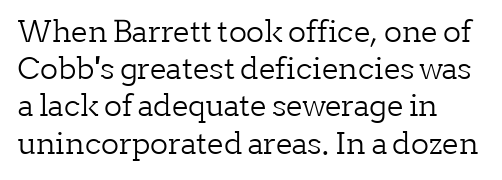
Q: Is the text bold? A: No.
Q: Is the text italic (slanted)? A: No, it is upright.
Q: Is the typeface a serif or a sans-serif typeface? A: Serif.
Q: Is the text underlined? A: No.
Q: Is the spacing between letters normal or unusually wide? A: Normal.
Q: Width (condensed, normal, or wide)? A: Normal.
Q: Stroke contrast? A: Low.
Q: x-height? A: Medium.
Q: Monospaced? A: No.
